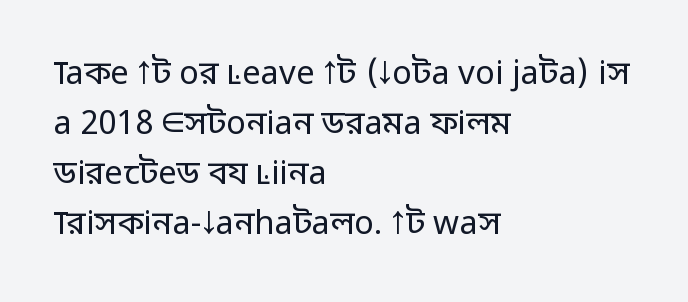
The image shows 33 px regular-weight sans-serif type, upright; set left-aligned, normal line spacing (1.52x), normal letter spacing, not underlined; low stroke contrast and a medium x-height.
